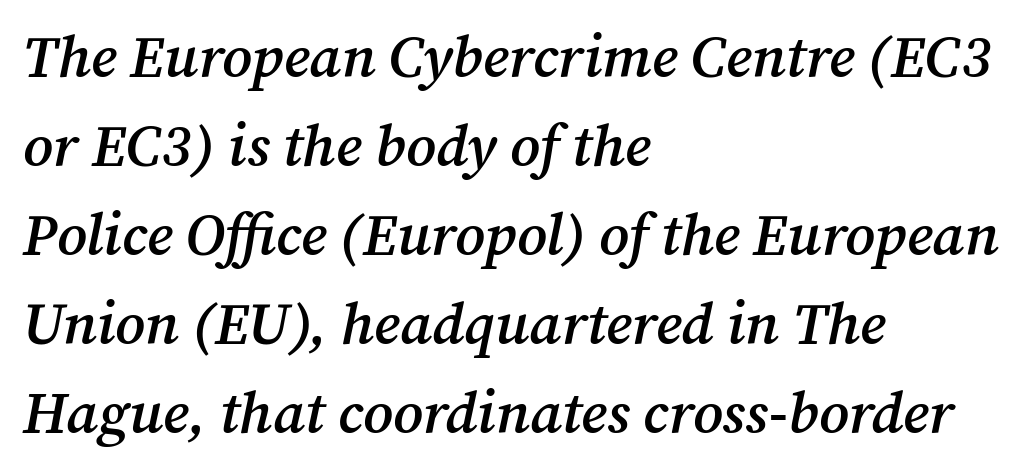
The string is rendered with underlining switched off. Posture: slanted. Type style note: has serifs. The rag falls on the right side of this text block. A bit beefed up — I'd call it semibold rather than bold. Do the characters align in a grid? No, the font is proportional.
